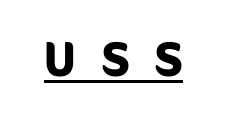
{"serif": "no", "italic": "no", "bold": "yes", "weight": "bold", "width": "normal", "stroke_contrast": "low", "x_height": "medium", "monospaced": "no", "underline": "yes", "letter_spacing": "wide", "letter_spacing_em": 0.43, "glyph_px": 60}
